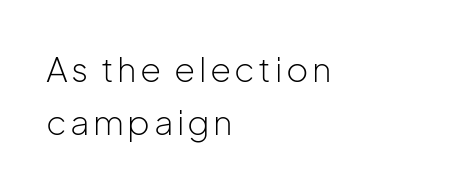
The letterforms sit at book weight or below. Honestly, the row spacing looks completely unremarkable. To sum up the face: it is a sans, with no serifs. These lines are rendered in a variable-pitch font. Quick note: underline off. The rag falls on the right side of this text block.
